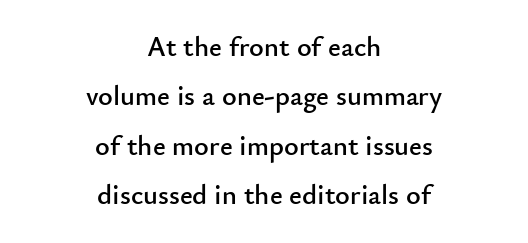
Q: Is the text italic (slanted)? A: No, it is upright.
Q: Is the typeface a serif or a sans-serif typeface? A: Sans-serif.
Q: Is the text underlined? A: No.
Q: How is the paragraph aligned? A: Centered.
Q: Is the spacing between letters normal or unusually wide? A: Normal.
Q: Width (condensed, normal, or wide)? A: Normal.
Q: Stroke contrast? A: Low.
Q: x-height? A: Small.
Q: Monospaced? A: No.
